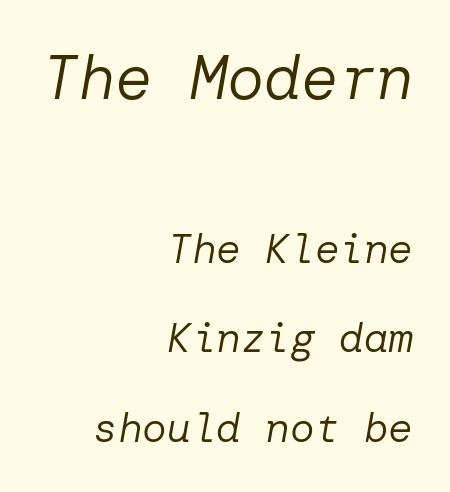
The image shows 62 px regular-weight type, italic (leaning right); set right-aligned, loose line spacing (2.18x), normal letter spacing, not underlined; the first (top) block is 1.51x larger; low stroke contrast and a medium x-height.
